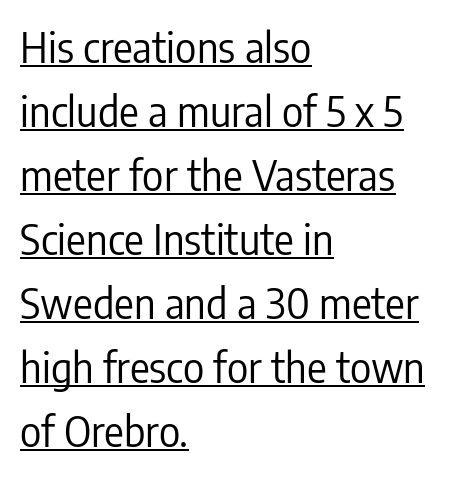
{"serif": "no", "italic": "no", "bold": "no", "weight": "regular", "width": "condensed", "stroke_contrast": "low", "x_height": "medium", "monospaced": "no", "underline": "yes", "align": "left", "line_spacing": "normal", "line_spacing_ratio": 1.56, "letter_spacing": "normal", "letter_spacing_em": 0.0, "glyph_px": 41}
